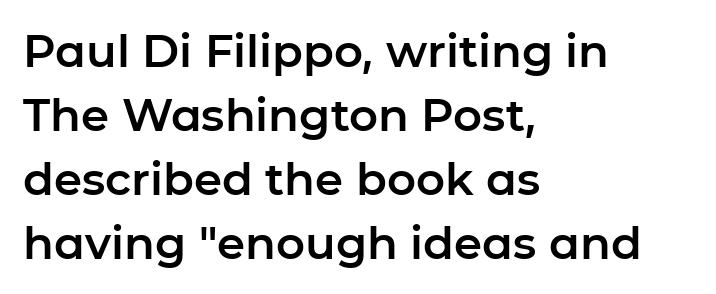
Q: Is the text italic (slanted)? A: No, it is upright.
Q: Is the typeface a serif or a sans-serif typeface? A: Sans-serif.
Q: Is the text underlined? A: No.
Q: How is the paragraph aligned? A: Left-aligned.
Q: Is the spacing between letters normal or unusually wide? A: Normal.
Q: Is the spacing between lines tight, normal or loose? A: Normal.
Q: Width (condensed, normal, or wide)? A: Normal.
Q: Stroke contrast? A: Low.
Q: x-height? A: Medium.
Q: Monospaced? A: No.
